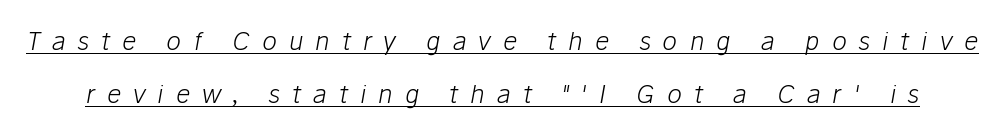
The gaps between neighbouring characters are conspicuously large. Compared with a typical body face, this is equally light or lighter still. The glyphs are accompanied by a horizontal stroke just below them. Posture: slanted. Quick note: interline space is abundant.
